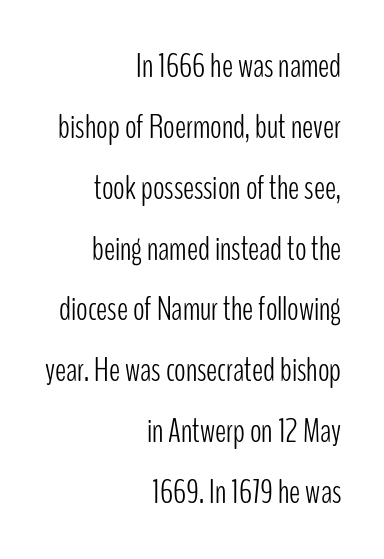
The type family on display is of the sans-serif kind. The zone under the glyphs is completely vacant. Character widths vary here, with narrow letters taking less room than wide ones. Horizontally, the lines are justified to the trailing edge only.
